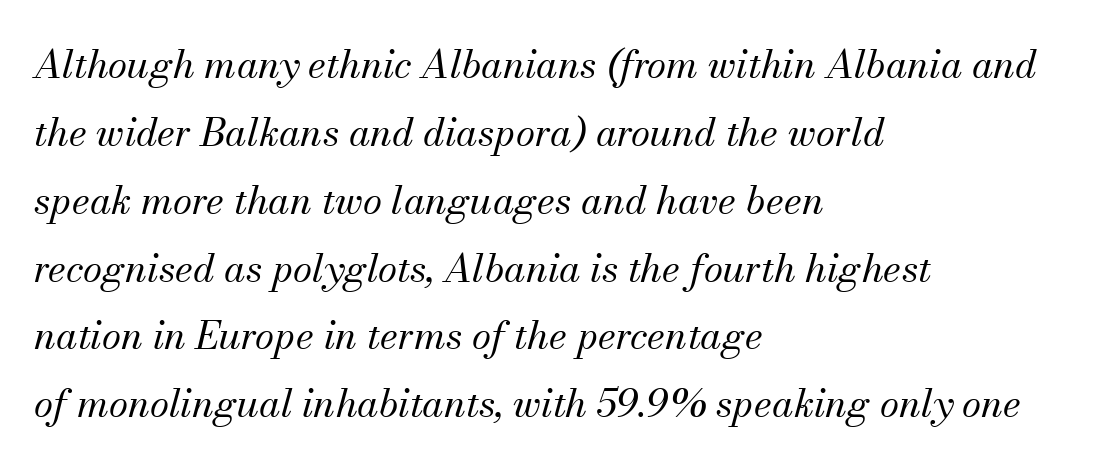
Q: Is the text bold? A: No.
Q: Is the text italic (slanted)? A: Yes, it leans right by about 13 degrees.
Q: Is the typeface a serif or a sans-serif typeface? A: Serif.
Q: Is the text underlined? A: No.
Q: How is the paragraph aligned? A: Left-aligned.
Q: Is the spacing between letters normal or unusually wide? A: Normal.
Q: Width (condensed, normal, or wide)? A: Normal.
Q: Stroke contrast? A: Medium.
Q: x-height? A: Small.
Q: Monospaced? A: No.
